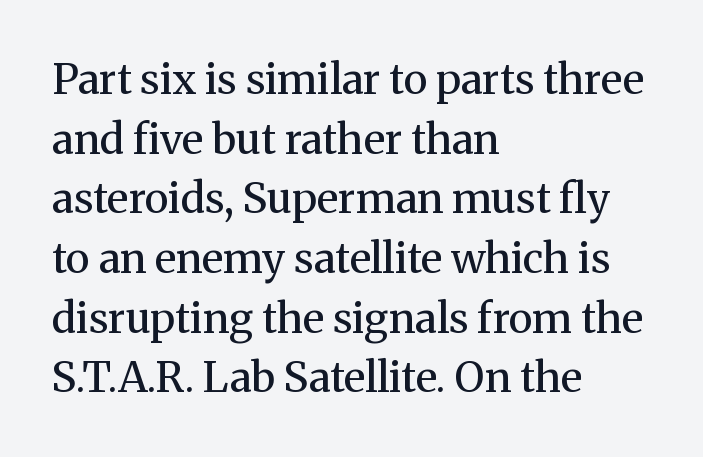
{"serif": "yes", "italic": "no", "bold": "no", "weight": "regular", "width": "normal", "stroke_contrast": "medium", "x_height": "medium", "monospaced": "no", "underline": "no", "align": "left", "line_spacing": "normal", "line_spacing_ratio": 1.42, "letter_spacing": "normal", "letter_spacing_em": 0.0, "glyph_px": 42}
